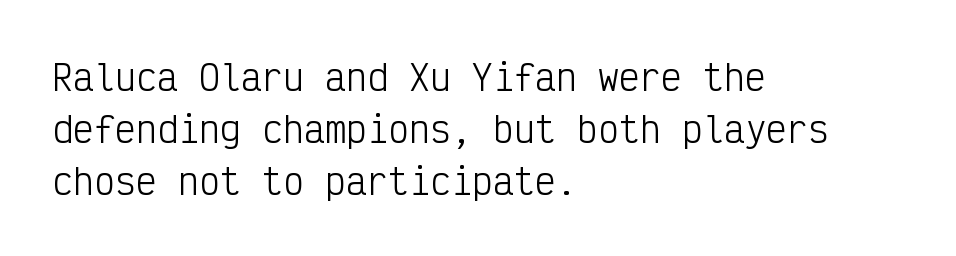
Compared with a centered layout, this one pins lines to the left instead. Think of a typewriter: that constant character pitch is what you see here. The lettering stays uniformly vertical, giving the passage a roman look. The strokes are not fattened; the text isn't bold. How would I describe the line gaps? Plain and ordinary.
